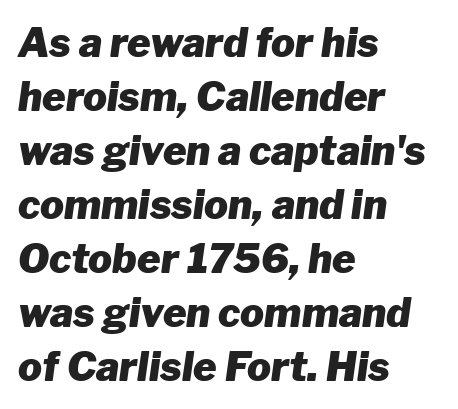
The image shows 40 px heavy type, italic (leaning right); set left-aligned, normal line spacing (1.35x), normal letter spacing, not underlined; low stroke contrast and a medium x-height.
